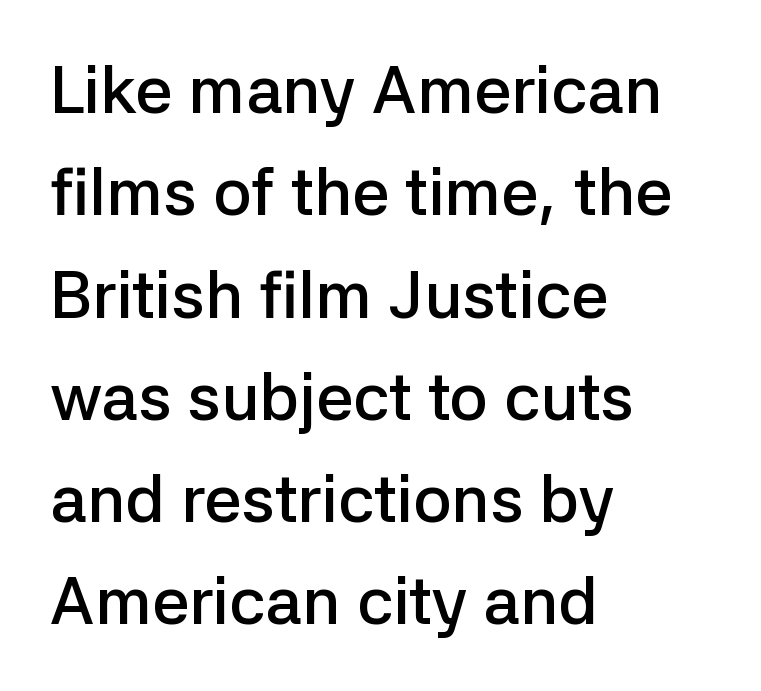
In CSS terms this would be text-align: left. Tracking here is standard; glyphs follow each other at the usual distance. Summary of vertical rhythm: regular, with standard interline spacing. Has an underline been added? It has not. These lines were composed using upright roman letters.
